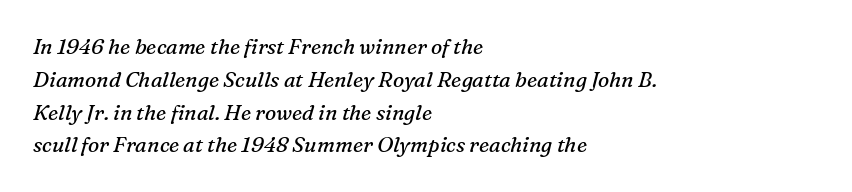
The image shows 21 px text type, italic (leaning right); set left-aligned, normal line spacing (1.56x), normal letter spacing, not underlined.
